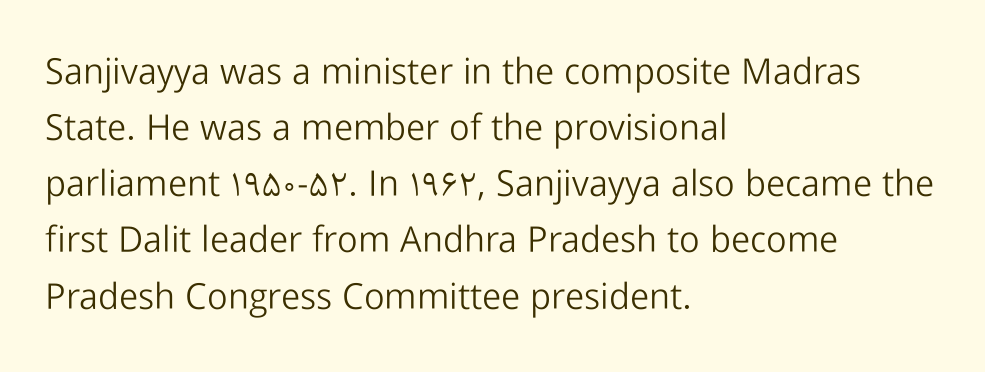
{"serif": "no", "italic": "no", "bold": "no", "weight": "light", "width": "normal", "stroke_contrast": "low", "x_height": "medium", "monospaced": "no", "underline": "no", "align": "left", "line_spacing": "normal", "line_spacing_ratio": 1.56, "letter_spacing": "normal", "letter_spacing_em": 0.0, "glyph_px": 36}
